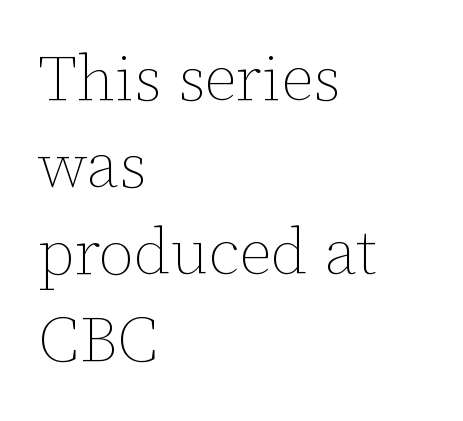
Q: Is the text bold? A: No.
Q: Is the text italic (slanted)? A: No, it is upright.
Q: Is the text underlined? A: No.
Q: How is the paragraph aligned? A: Left-aligned.
Q: Is the spacing between letters normal or unusually wide? A: Normal.
Q: Is the spacing between lines tight, normal or loose? A: Normal.
Q: Width (condensed, normal, or wide)? A: Normal.
Q: Stroke contrast? A: Low.
Q: x-height? A: Medium.
Q: Monospaced? A: No.
